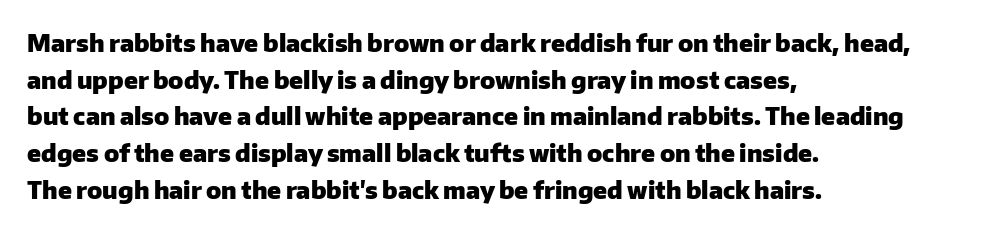
Q: Is the text bold? A: Yes.
Q: Is the text italic (slanted)? A: No, it is upright.
Q: Is the text underlined? A: No.
Q: How is the paragraph aligned? A: Left-aligned.
Q: Is the spacing between letters normal or unusually wide? A: Normal.
Q: Is the spacing between lines tight, normal or loose? A: Normal.
